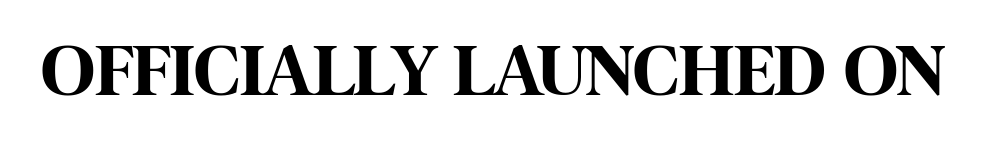
Q: Is the text bold? A: Yes.
Q: Is the text italic (slanted)? A: No, it is upright.
Q: Is the typeface a serif or a sans-serif typeface? A: Sans-serif.
Q: Is the text underlined? A: No.
Q: Is the spacing between letters normal or unusually wide? A: Normal.
Q: Width (condensed, normal, or wide)? A: Condensed.
Q: Stroke contrast? A: High.
Q: x-height? A: Large.
Q: Monospaced? A: No.
